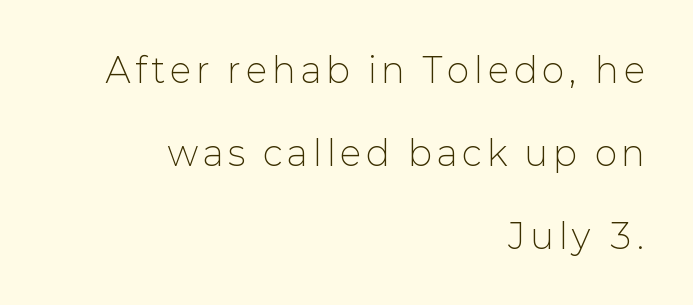
Q: Is the text bold? A: No.
Q: Is the text italic (slanted)? A: No, it is upright.
Q: Is the typeface a serif or a sans-serif typeface? A: Sans-serif.
Q: Is the text underlined? A: No.
Q: How is the paragraph aligned? A: Right-aligned.
Q: Is the spacing between lines tight, normal or loose? A: Loose.
Q: Width (condensed, normal, or wide)? A: Normal.
Q: Stroke contrast? A: Low.
Q: x-height? A: Medium.
Q: Monospaced? A: No.
